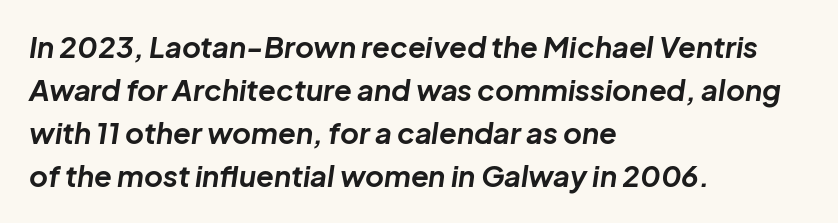
The image shows 29 px bold type, italic (leaning right); set left-aligned, normal line spacing (1.48x), normal letter spacing, not underlined; low stroke contrast and a medium x-height.
